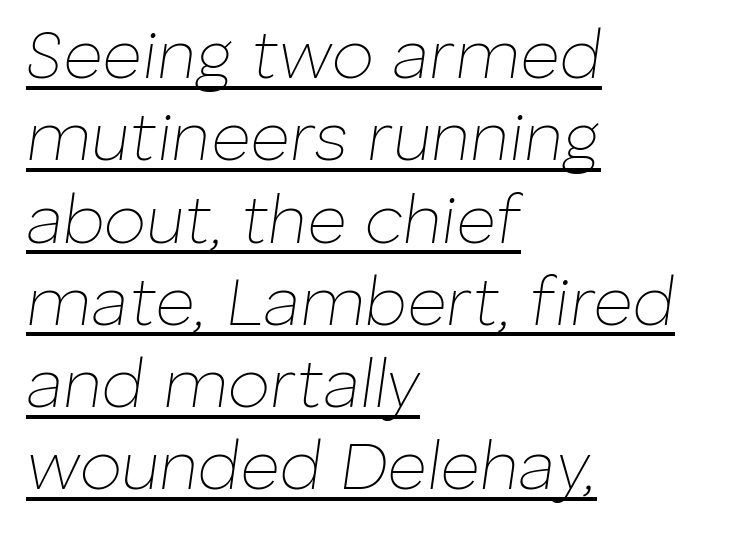
Q: Is the text bold? A: No.
Q: Is the text italic (slanted)? A: Yes, it leans right by about 8 degrees.
Q: Is the text underlined? A: Yes.
Q: How is the paragraph aligned? A: Left-aligned.
Q: Is the spacing between letters normal or unusually wide? A: Normal.
Q: Width (condensed, normal, or wide)? A: Normal.
Q: Stroke contrast? A: Low.
Q: x-height? A: Medium.
Q: Monospaced? A: No.
